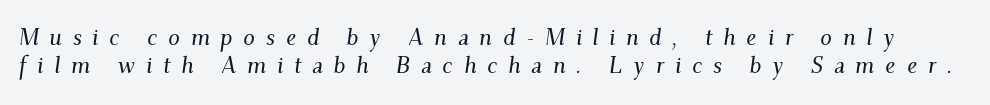
Clear beneath every line of the passage. The axis of the letterforms is tilted away from vertical. Look at the tracking — it's clearly loosened, letters drifting apart.
